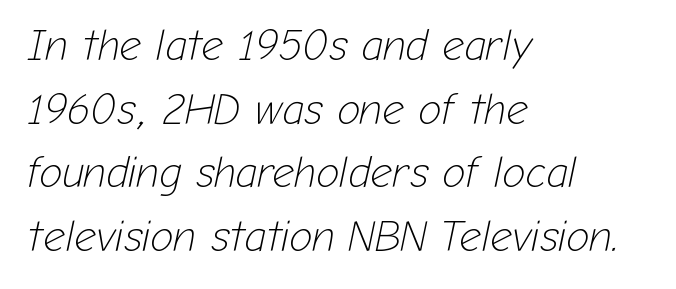
The image shows 43 px light type, italic (leaning right); set left-aligned, normal line spacing (1.48x), normal letter spacing, not underlined; low stroke contrast and a medium x-height.
